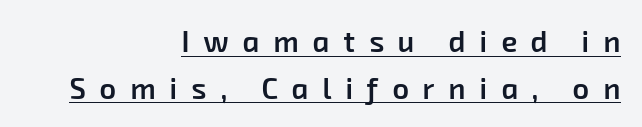
{"serif": "no", "bold": "semi", "weight": "semibold", "width": "normal", "stroke_contrast": "low", "x_height": "medium", "monospaced": "no", "underline": "yes", "align": "right", "line_spacing": "normal", "line_spacing_ratio": 1.61, "letter_spacing": "wide", "letter_spacing_em": 0.48, "glyph_px": 29}
